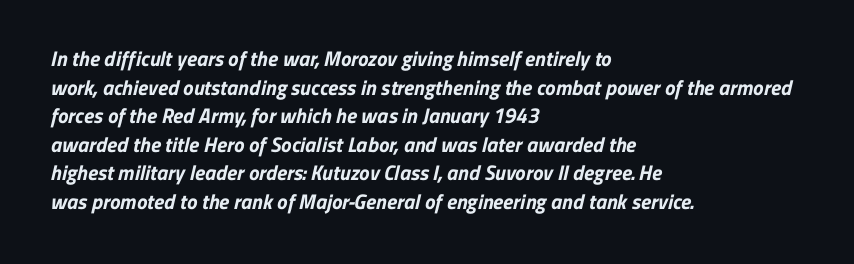
{"bold": "yes", "underline": "no", "align": "left", "line_spacing": "normal", "line_spacing_ratio": 1.36, "letter_spacing": "normal", "letter_spacing_em": 0.0, "glyph_px": 21}
